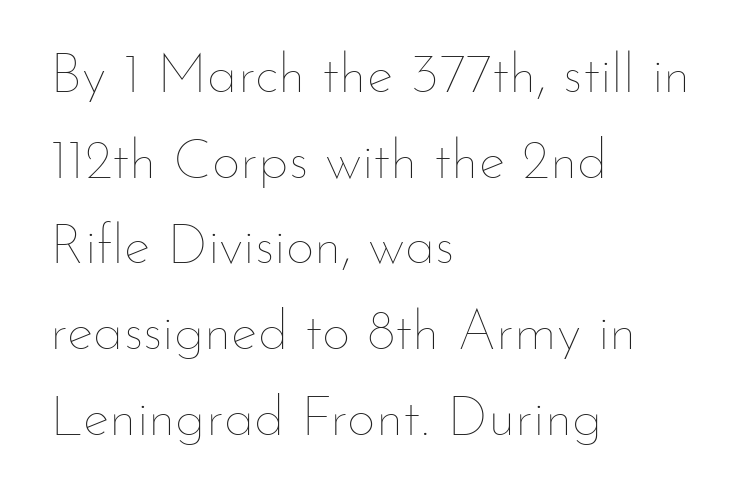
This is roman type, the default non-slanted kind. Anything drawn beneath the words? Only blank space. Inter-character spacing is left at the font's built-in metrics. This sample keeps an unexceptional amount of space between lines.
